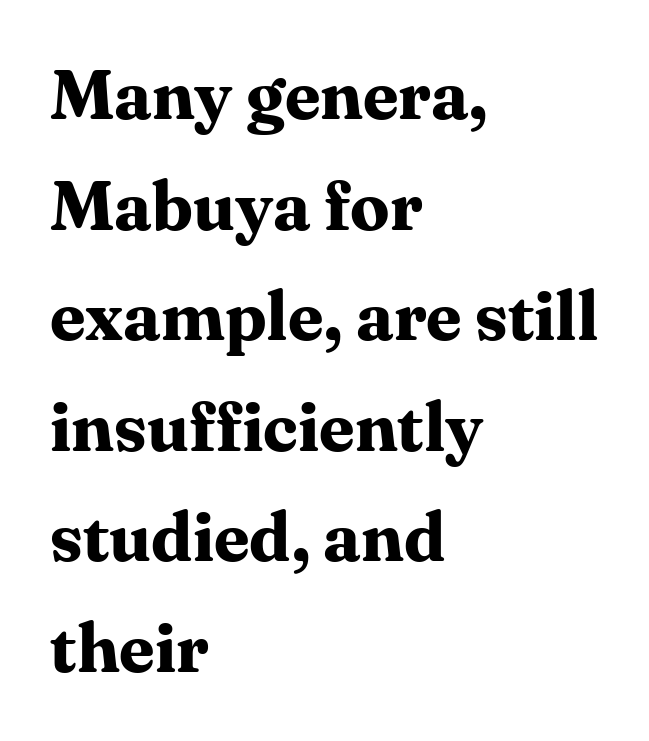
{"serif": "yes", "italic": "no", "bold": "yes", "weight": "bold", "width": "normal", "stroke_contrast": "medium", "x_height": "medium", "monospaced": "no", "underline": "no", "align": "left", "line_spacing": "normal", "line_spacing_ratio": 1.58, "letter_spacing": "normal", "letter_spacing_em": 0.0, "glyph_px": 70}
